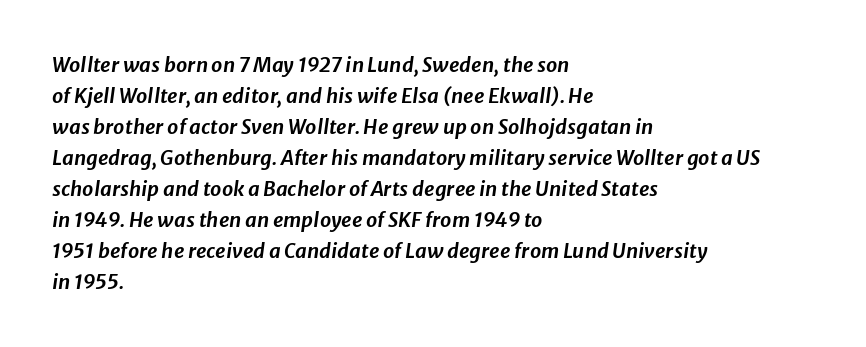
Q: Is the text italic (slanted)? A: Yes, it leans right by about 8 degrees.
Q: Is the text underlined? A: No.
Q: How is the paragraph aligned? A: Left-aligned.
Q: Is the spacing between letters normal or unusually wide? A: Normal.
Q: Is the spacing between lines tight, normal or loose? A: Normal.
